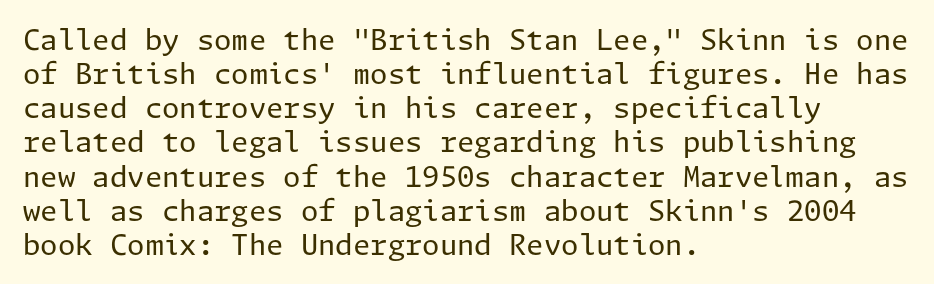
Q: Is the text bold? A: No.
Q: Is the text italic (slanted)? A: No, it is upright.
Q: Is the typeface a serif or a sans-serif typeface? A: Sans-serif.
Q: Is the text underlined? A: No.
Q: How is the paragraph aligned? A: Left-aligned.
Q: Is the spacing between letters normal or unusually wide? A: Normal.
Q: Width (condensed, normal, or wide)? A: Normal.
Q: Stroke contrast? A: Low.
Q: x-height? A: Medium.
